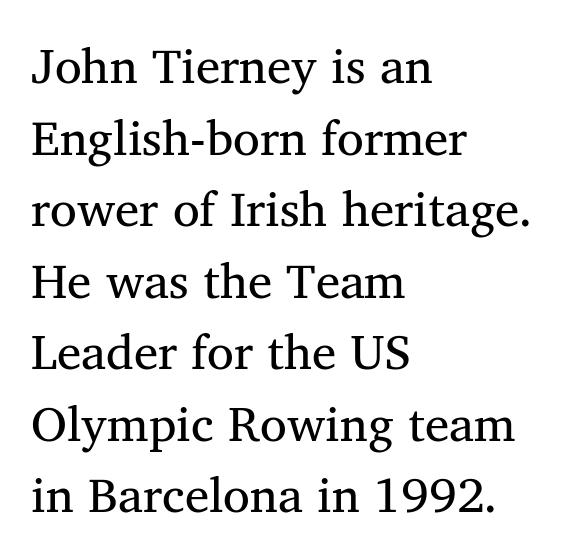
Q: Is the text bold? A: No.
Q: Is the text italic (slanted)? A: No, it is upright.
Q: Is the typeface a serif or a sans-serif typeface? A: Serif.
Q: Is the text underlined? A: No.
Q: How is the paragraph aligned? A: Left-aligned.
Q: Is the spacing between letters normal or unusually wide? A: Normal.
Q: Is the spacing between lines tight, normal or loose? A: Normal.
Q: Width (condensed, normal, or wide)? A: Normal.
Q: Stroke contrast? A: Medium.
Q: x-height? A: Medium.
Q: Monospaced? A: No.
